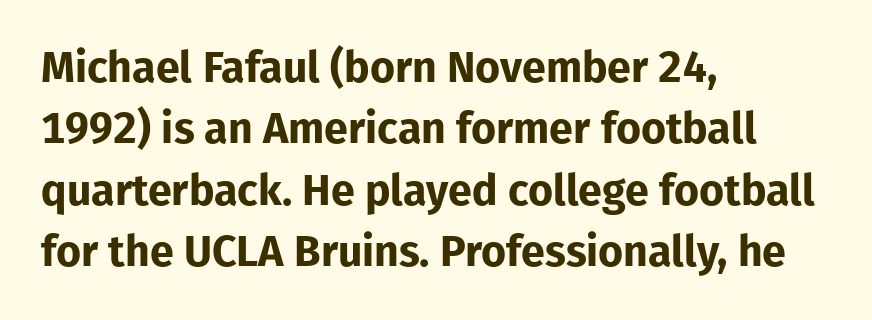
You can tell from the bare stems that sans-serif type was used. Descenders are the only things crossing below the line. A student would call this left alignment; a typographer would say flush left, rag right. Think of a printed novel: that variable character pitch is what you see here. Designer's note — italics off, roman on. Line spacing here is normal.
